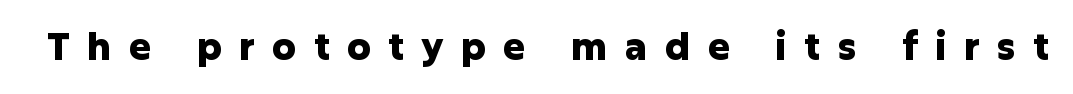
Q: Is the text bold? A: Yes.
Q: Is the text italic (slanted)? A: No, it is upright.
Q: Is the typeface a serif or a sans-serif typeface? A: Sans-serif.
Q: Is the text underlined? A: No.
Q: Is the spacing between letters normal or unusually wide? A: Unusually wide.
Q: Width (condensed, normal, or wide)? A: Normal.
Q: Stroke contrast? A: Low.
Q: x-height? A: Medium.
Q: Monospaced? A: No.
